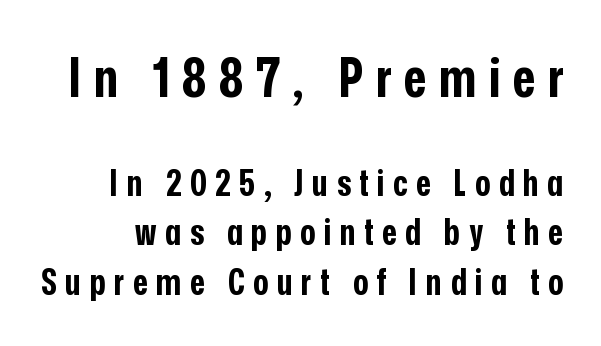
{"serif": "no", "italic": "no", "bold": "yes", "weight": "bold", "width": "condensed", "stroke_contrast": "low", "x_height": "medium", "monospaced": "no", "underline": "no", "line_spacing": "normal", "line_spacing_ratio": 1.38, "letter_spacing": "wide", "letter_spacing_em": 0.24, "larger_block": "first", "size_ratio": 1.5, "glyph_px": 54}
